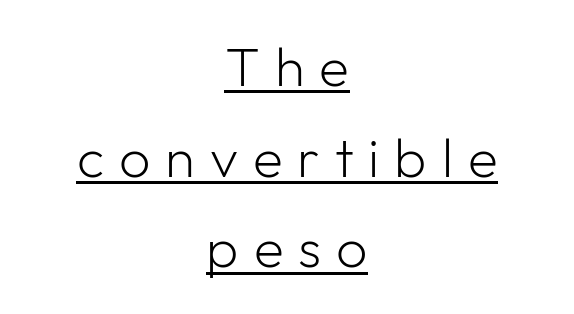
Q: Is the text bold? A: No.
Q: Is the text italic (slanted)? A: No, it is upright.
Q: Is the typeface a serif or a sans-serif typeface? A: Sans-serif.
Q: Is the text underlined? A: Yes.
Q: How is the paragraph aligned? A: Centered.
Q: Is the spacing between letters normal or unusually wide? A: Unusually wide.
Q: Is the spacing between lines tight, normal or loose? A: Normal.
Q: Width (condensed, normal, or wide)? A: Normal.
Q: Stroke contrast? A: Low.
Q: x-height? A: Medium.
Q: Monospaced? A: No.
